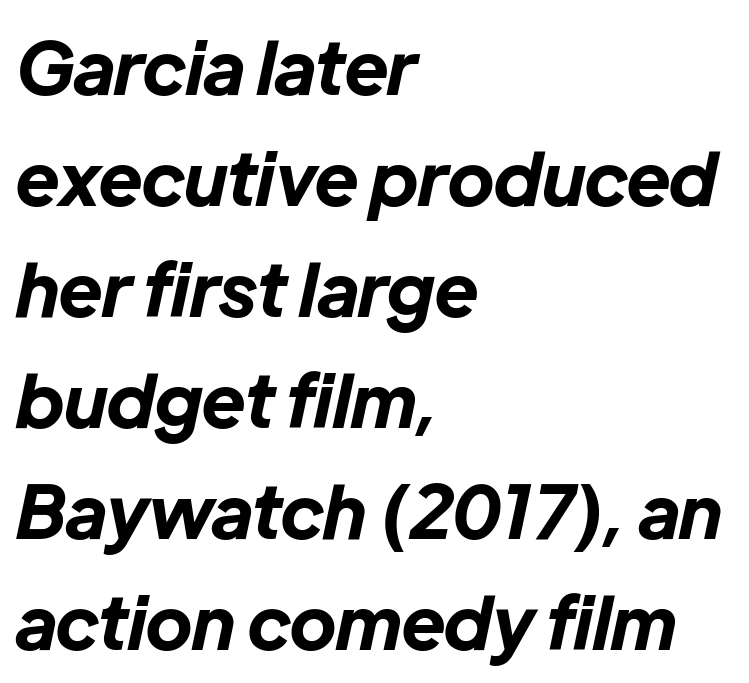
Every row of glyphs begins at an identical x-position on the left. Standard letterfit; no display-style spreading of the glyphs. Observe the lean: these are italic letterforms. What's the leading like? Ordinary, nothing unusual. The foot of each line stays bare and open. The face used here has the dense, thick strokes of a bold.
